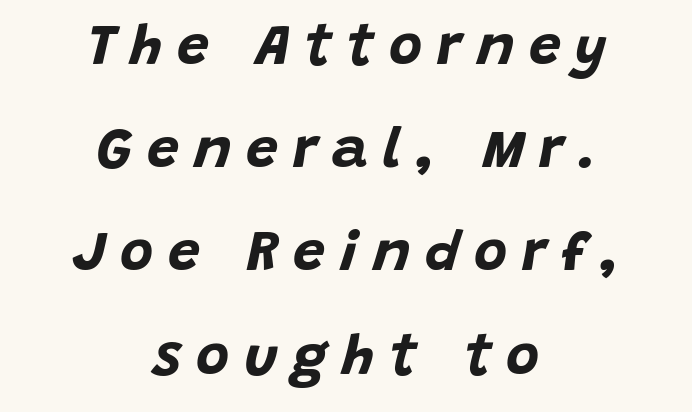
{"italic": "yes", "lean": "right", "slant_degrees": 15, "bold": "yes", "weight": "bold", "width": "normal", "stroke_contrast": "low", "x_height": "large", "monospaced": "no", "underline": "no", "align": "center", "line_spacing_ratio": 1.81, "letter_spacing": "wide", "letter_spacing_em": 0.26, "glyph_px": 57}
